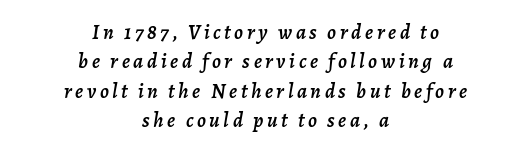
The image shows 21 px text type, italic (leaning right); set centered, normal line spacing (1.4x), not underlined.
